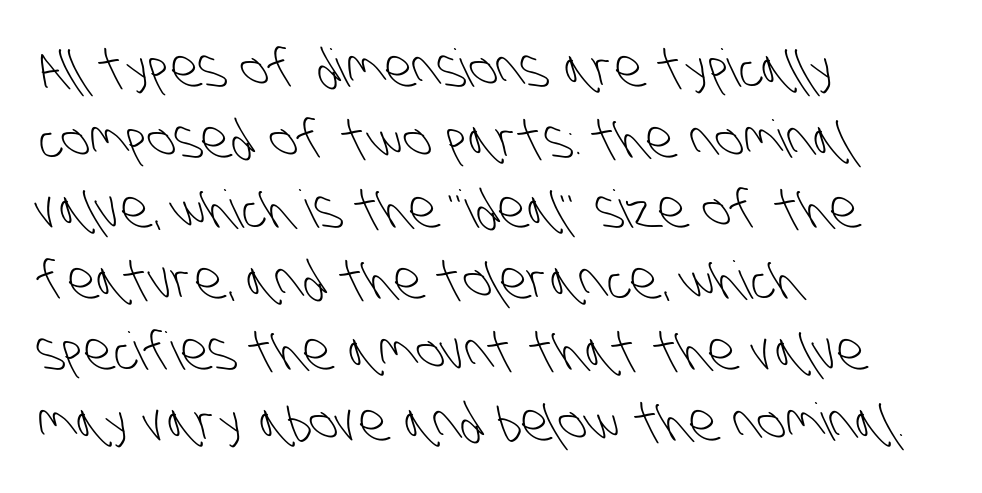
Q: Is the text bold? A: No.
Q: Is the typeface a serif or a sans-serif typeface? A: Sans-serif.
Q: Is the text underlined? A: No.
Q: How is the paragraph aligned? A: Left-aligned.
Q: Is the spacing between letters normal or unusually wide? A: Normal.
Q: Is the spacing between lines tight, normal or loose? A: Normal.
Q: Width (condensed, normal, or wide)? A: Condensed.
Q: Stroke contrast? A: Low.
Q: x-height? A: Large.
Q: Monospaced? A: No.
